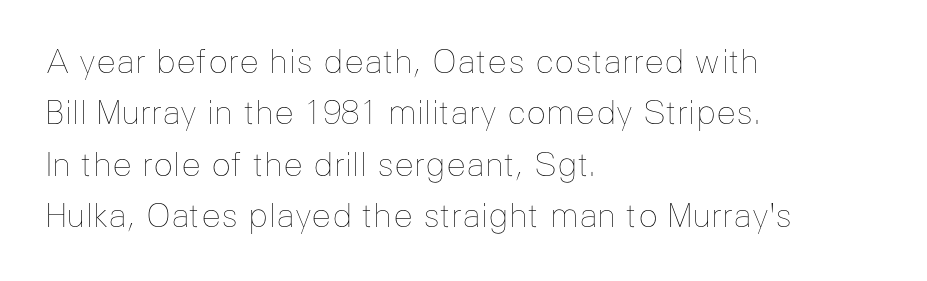
The image shows 33 px thin type, upright; set left-aligned, normal line spacing (1.56x), normal letter spacing, not underlined; low stroke contrast and a medium x-height.
